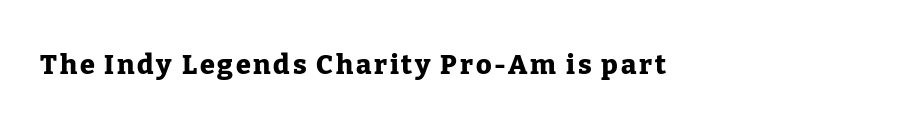
The image shows 27 px bold type, upright; set not underlined.
